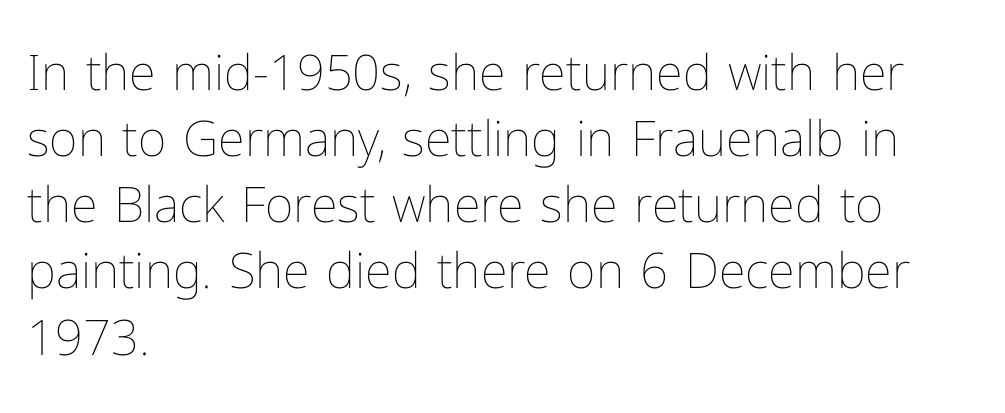
Q: Is the text bold? A: No.
Q: Is the text italic (slanted)? A: No, it is upright.
Q: Is the text underlined? A: No.
Q: How is the paragraph aligned? A: Left-aligned.
Q: Is the spacing between letters normal or unusually wide? A: Normal.
Q: Is the spacing between lines tight, normal or loose? A: Normal.
Q: Width (condensed, normal, or wide)? A: Normal.
Q: Stroke contrast? A: Low.
Q: x-height? A: Medium.
Q: Monospaced? A: No.
